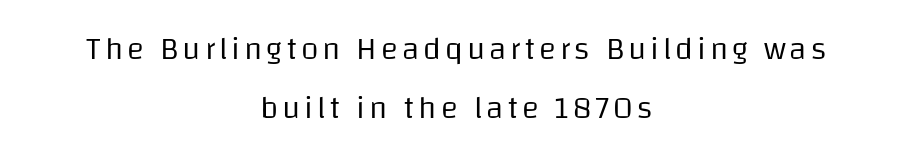
The image shows 32 px regular-weight sans-serif type, upright; set centered, line spacing 1.84x, not underlined; low stroke contrast and a large x-height.
